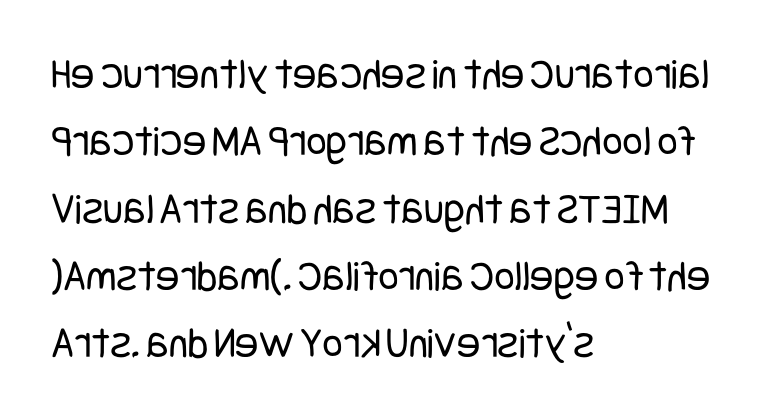
The image shows 44 px regular-weight, condensed sans-serif type, upright; set left-aligned, normal line spacing (1.53x), normal letter spacing, not underlined; low stroke contrast and a large x-height.
